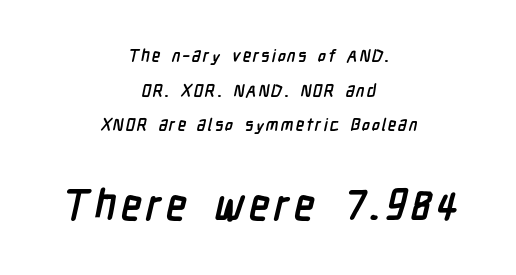
On the weight axis this lands at bold, roughly 700. Reading down the block, each line starts at a different indent, mirrored at its end. The string is rendered with underlining switched off. The designer gave the closing block more size than the opening block. Is this a fixed-width face? No — the glyphs have proportional, varying widths. These lines stand farther apart than default settings would place them.
